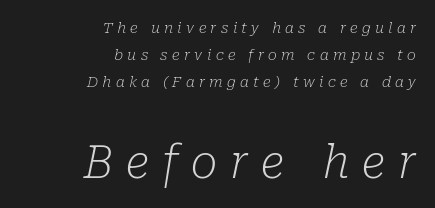
{"serif": "yes", "italic": "yes", "lean": "right", "slant_degrees": 10, "bold": "no", "weight": "light", "width": "normal", "stroke_contrast": "low", "x_height": "medium", "monospaced": "no", "underline": "no", "align": "right", "line_spacing_ratio": 1.8, "letter_spacing": "wide", "letter_spacing_em": 0.29, "larger_block": "second", "size_ratio": 3.0, "glyph_px": 45}
